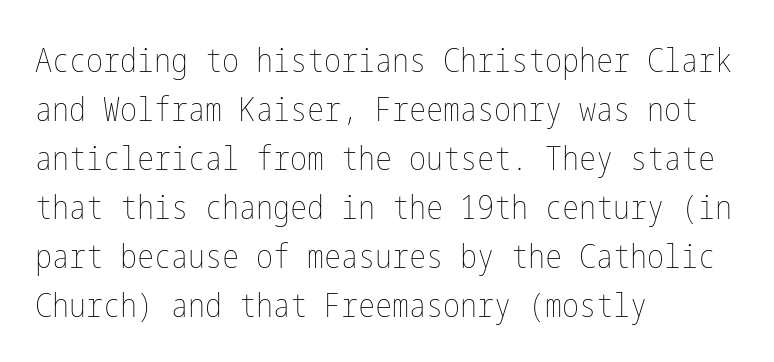
Underlining? Definitely not there. Ordinary non-slanted type is in use. The font is comparable to plain body text, perhaps lighter. The passage shown has conventional tracking throughout. The paragraph shown leans on its left margin. Notice how descenders clear the ascenders below comfortably — that's standard leading.
